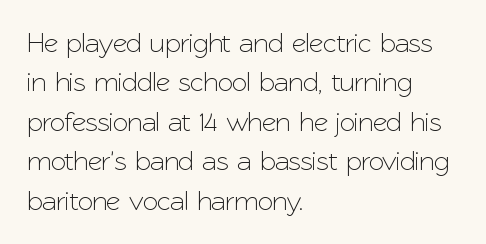
{"serif": "no", "italic": "no", "width": "normal", "stroke_contrast": "low", "x_height": "medium", "monospaced": "no", "underline": "no", "align": "left", "line_spacing": "normal", "line_spacing_ratio": 1.41, "letter_spacing": "normal", "letter_spacing_em": 0.0, "glyph_px": 28}
